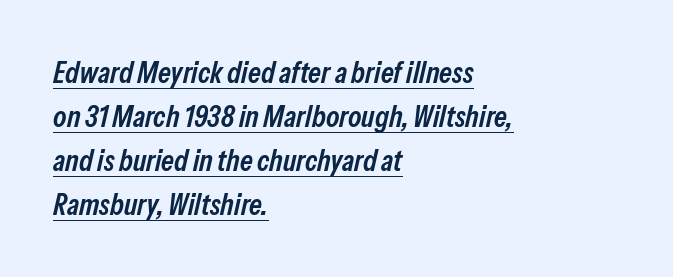
Q: Is the text bold? A: Semi-bold.
Q: Is the text italic (slanted)? A: Yes, it leans right by about 13 degrees.
Q: Is the text underlined? A: Yes.
Q: How is the paragraph aligned? A: Left-aligned.
Q: Is the spacing between letters normal or unusually wide? A: Normal.
Q: Is the spacing between lines tight, normal or loose? A: Normal.
Q: Width (condensed, normal, or wide)? A: Condensed.
Q: Stroke contrast? A: Low.
Q: x-height? A: Medium.
Q: Monospaced? A: No.
